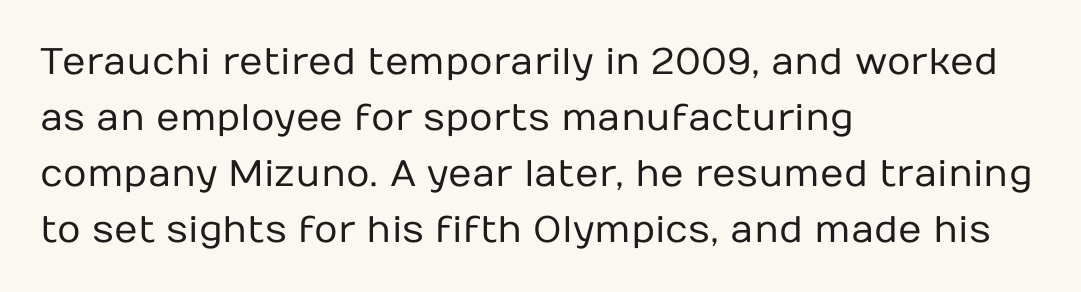
The image shows 37 px regular-weight sans-serif type, upright; set left-aligned, normal line spacing (1.51x), normal letter spacing, not underlined; low stroke contrast and a medium x-height.
